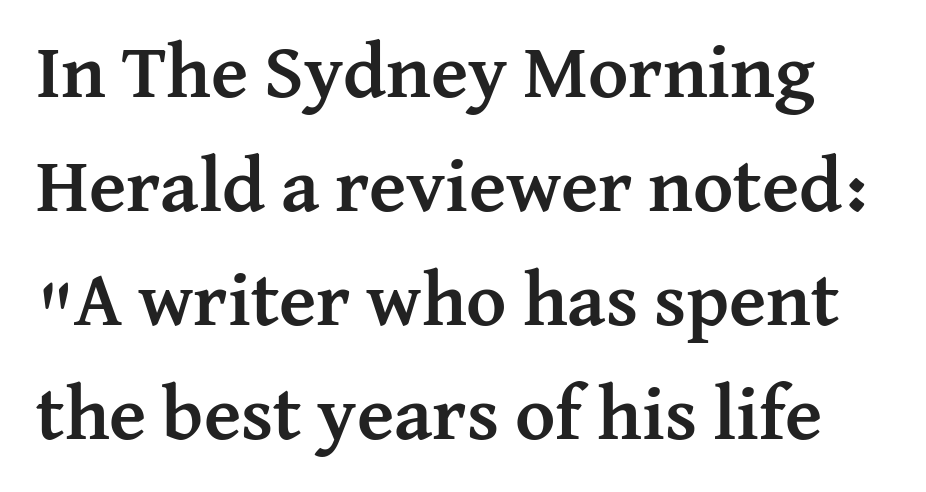
This is the regular roman posture of the typeface. Each letter keeps its own natural width here, so spacing adapts to shape. The line texture is even and compact thanks to regular tracking. No word sits above an underline.
